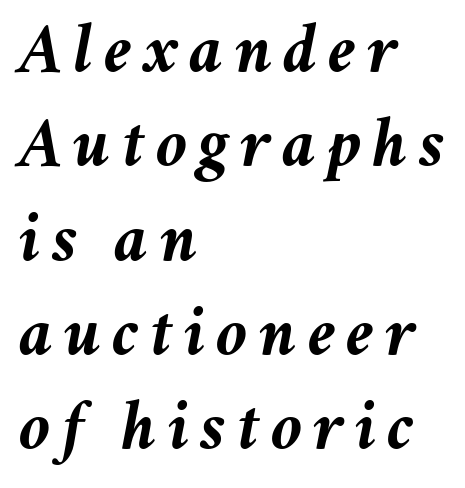
Q: Is the text bold? A: Yes.
Q: Is the text italic (slanted)? A: Yes, it leans right by about 11 degrees.
Q: Is the text underlined? A: No.
Q: How is the paragraph aligned? A: Left-aligned.
Q: Is the spacing between lines tight, normal or loose? A: Normal.
Q: Width (condensed, normal, or wide)? A: Normal.
Q: Stroke contrast? A: Medium.
Q: x-height? A: Medium.
Q: Monospaced? A: No.
